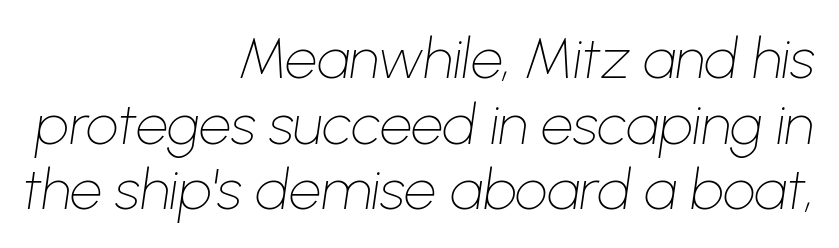
This is not heavy type; no bold has been used. You could barely slide anything between these rows. There is no visible air inserted between adjacent glyphs. Character widths vary here, with narrow letters taking less room than wide ones. Does the lettering tilt? It does — this is italic.
